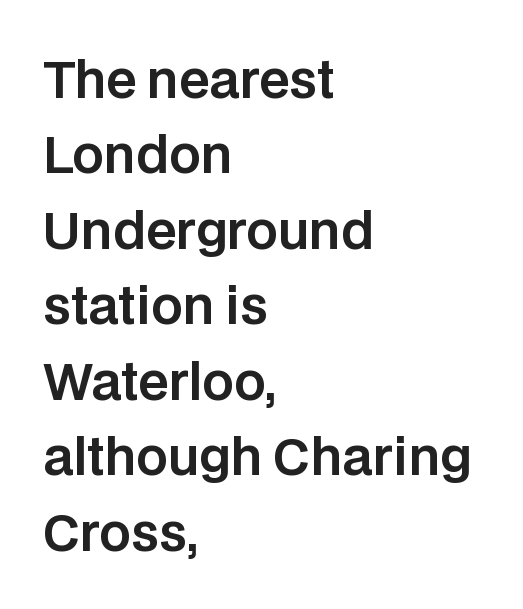
Here the designer chose a conventional face with non-uniform glyph widths. Line spacing here is normal. The space beneath each line is pristine and unruled. Compared with typical body copy, the letter spacing here is the same. This is sans-serif lettering, the kind often seen on screens and signage.
